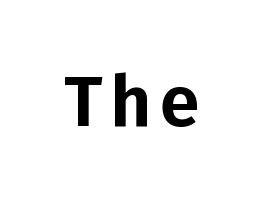
Q: Is the text italic (slanted)? A: No, it is upright.
Q: Is the typeface a serif or a sans-serif typeface? A: Sans-serif.
Q: Is the text underlined? A: No.
Q: Width (condensed, normal, or wide)? A: Normal.
Q: Stroke contrast? A: Low.
Q: x-height? A: Medium.
Q: Monospaced? A: No.
